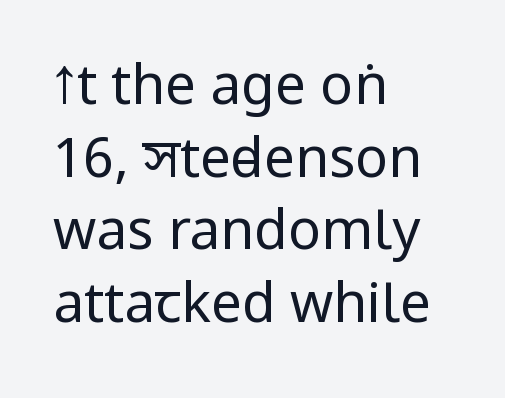
The image shows 55 px regular-weight, condensed sans-serif type, upright; set left-aligned, normal line spacing (1.32x), normal letter spacing, not underlined; low stroke contrast and a large x-height.
